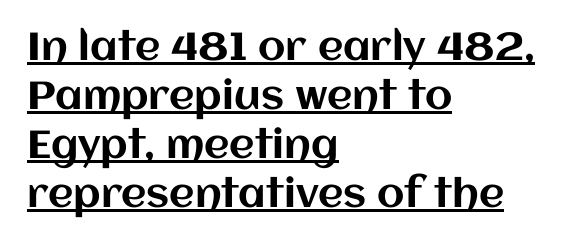
Glance below the letters and you will spot a drawn line. Does the copy run flush right? No — it runs flush left. The lines sit at an ordinary, default distance from one another. Character widths vary here, with narrow letters taking less room than wide ones. The lettering stays uniformly vertical, giving the passage a roman look.
